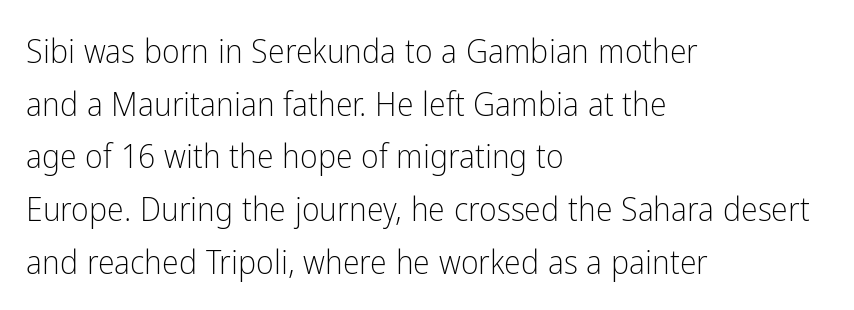
{"serif": "no", "italic": "no", "bold": "no", "weight": "light", "width": "condensed", "stroke_contrast": "low", "x_height": "medium", "monospaced": "no", "underline": "no", "align": "left", "line_spacing": "normal", "line_spacing_ratio": 1.55, "letter_spacing": "normal", "letter_spacing_em": 0.0, "glyph_px": 34}
